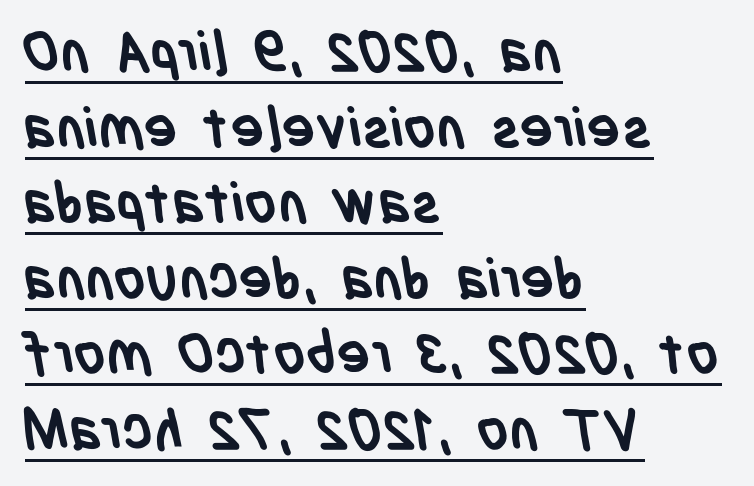
These lines keep a tight, regular rhythm from letter to letter. Does the weight exceed regular? Yes, all the way to bold. No feet cap the strokes, marking this as sans-serif type. Evenly set lines give the paragraph a standard silhouette.
